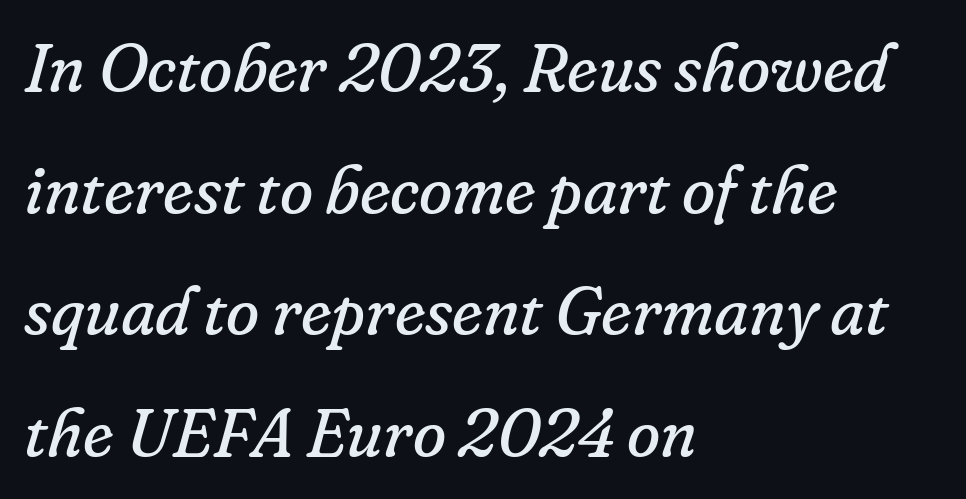
Q: Is the text bold? A: No.
Q: Is the text italic (slanted)? A: Yes, it leans right by about 16 degrees.
Q: Is the typeface a serif or a sans-serif typeface? A: Serif.
Q: Is the text underlined? A: No.
Q: How is the paragraph aligned? A: Left-aligned.
Q: Is the spacing between letters normal or unusually wide? A: Normal.
Q: Width (condensed, normal, or wide)? A: Normal.
Q: Stroke contrast? A: Low.
Q: x-height? A: Small.
Q: Monospaced? A: No.
